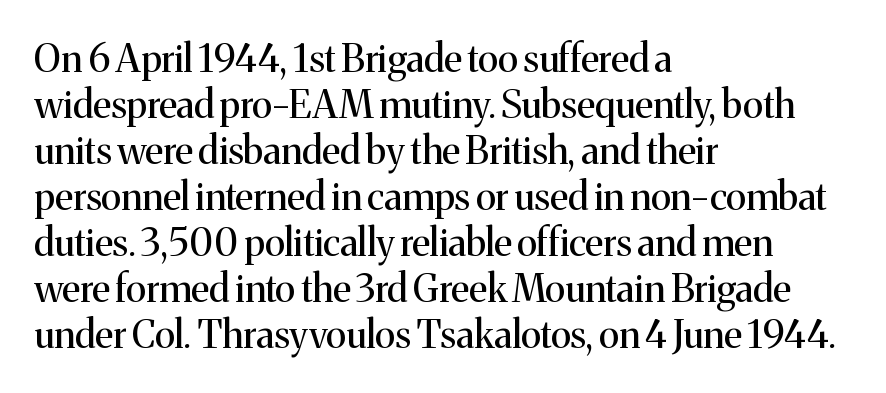
Q: Is the text bold? A: No.
Q: Is the text italic (slanted)? A: No, it is upright.
Q: Is the typeface a serif or a sans-serif typeface? A: Serif.
Q: Is the text underlined? A: No.
Q: How is the paragraph aligned? A: Left-aligned.
Q: Is the spacing between letters normal or unusually wide? A: Normal.
Q: Width (condensed, normal, or wide)? A: Normal.
Q: Stroke contrast? A: Medium.
Q: x-height? A: Medium.
Q: Monospaced? A: No.
